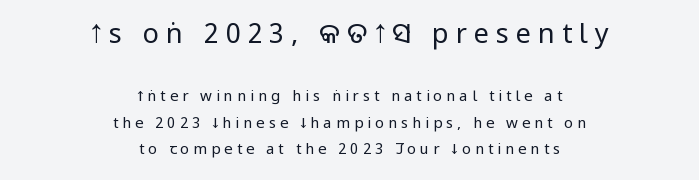
A roman cut, with each character standing at attention. The typeface has the unassuming heft of standard copy or less. Descenders hang freely into open space. The earlier block is typeset at a bigger size than the later block. The letterforms stand isolated, each surrounded by extra space. Casual observation: everything's sitting right in the middle.
